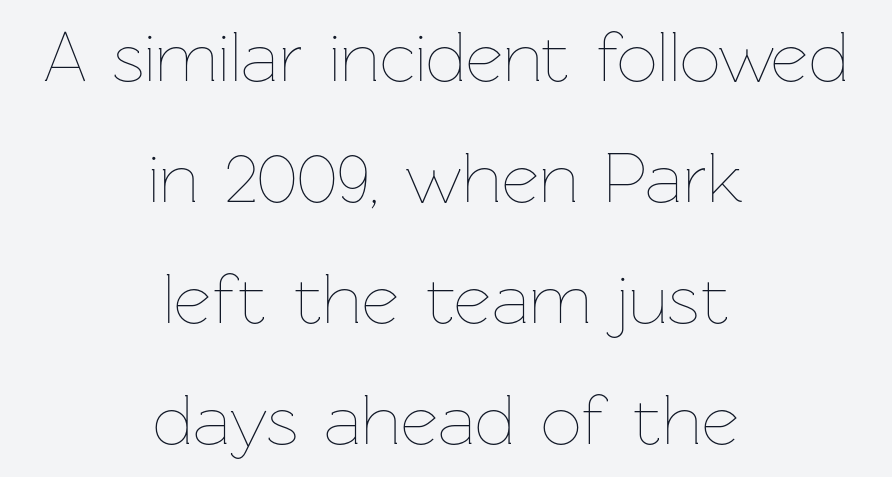
Stroke mass is kept to a normal reading level or below. The rag falls on both sides of this text block equally. Here the designer chose a conventional face with non-uniform glyph widths. Check the space under the baseline: it is left empty.
